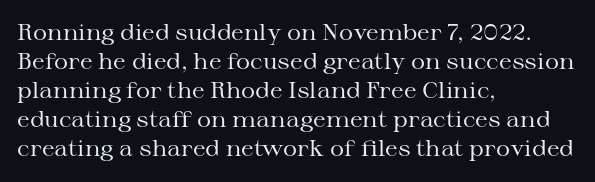
Tall strokes in this sample are plumb rather than angled. The passage shown has conventional tracking throughout. Every row of glyphs begins at an identical x-position on the left. A normal amount of white space separates one row of letters from the next. Type without underlining.
